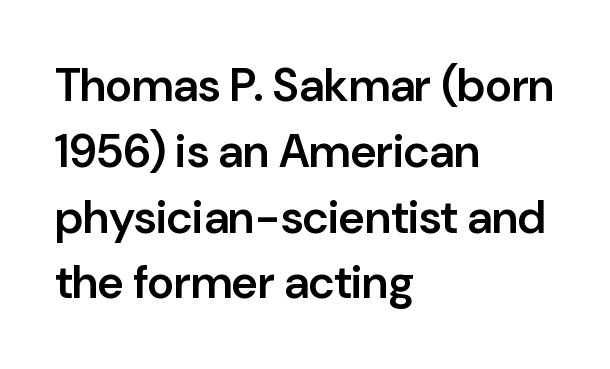
Q: Is the text bold? A: Semi-bold.
Q: Is the text italic (slanted)? A: No, it is upright.
Q: Is the typeface a serif or a sans-serif typeface? A: Sans-serif.
Q: Is the text underlined? A: No.
Q: How is the paragraph aligned? A: Left-aligned.
Q: Is the spacing between letters normal or unusually wide? A: Normal.
Q: Is the spacing between lines tight, normal or loose? A: Normal.
Q: Width (condensed, normal, or wide)? A: Normal.
Q: Stroke contrast? A: Low.
Q: x-height? A: Medium.
Q: Monospaced? A: No.
